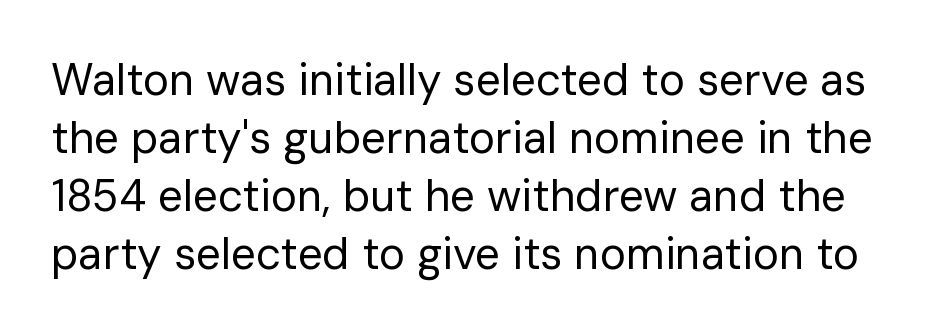
Do the characters align in a grid? No, the font is proportional. Does the lettering tilt? It doesn't — this is upright. The passage shown stacks its lines at a standard gap. The passage shown has conventional tracking throughout. Underlining? Definitely not there.
